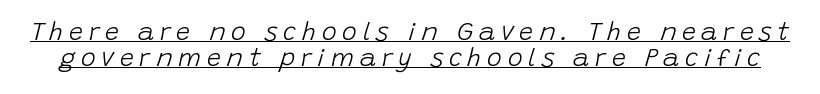
The image shows 25 px text type, italic (leaning right); set tight line spacing (1.04x), unusually wide letter spacing (+0.23 em), underlined.
